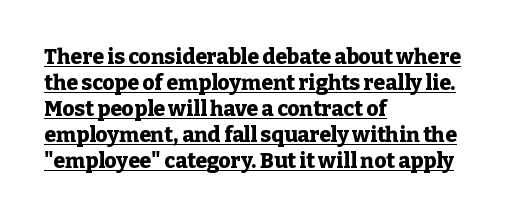
The image shows 21 px bold type, upright; set left-aligned, line spacing 1.24x, normal letter spacing, underlined.
